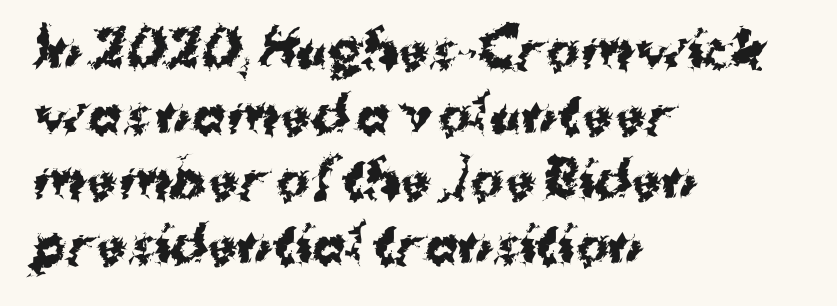
Q: Is the text bold? A: Yes.
Q: Is the text italic (slanted)? A: Yes.
Q: Is the typeface a serif or a sans-serif typeface? A: Sans-serif.
Q: Is the text underlined? A: No.
Q: How is the paragraph aligned? A: Left-aligned.
Q: Is the spacing between letters normal or unusually wide? A: Normal.
Q: Is the spacing between lines tight, normal or loose? A: Normal.
Q: Width (condensed, normal, or wide)? A: Normal.
Q: Stroke contrast? A: Medium.
Q: x-height? A: Medium.
Q: Monospaced? A: No.
